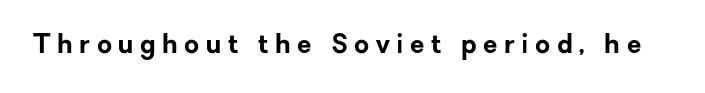
There is plenty of visible air inserted between adjacent glyphs. No word sits above an underline. The type sits square on the baseline with zero lean. The characters look thick and weighty, a clear bold.
